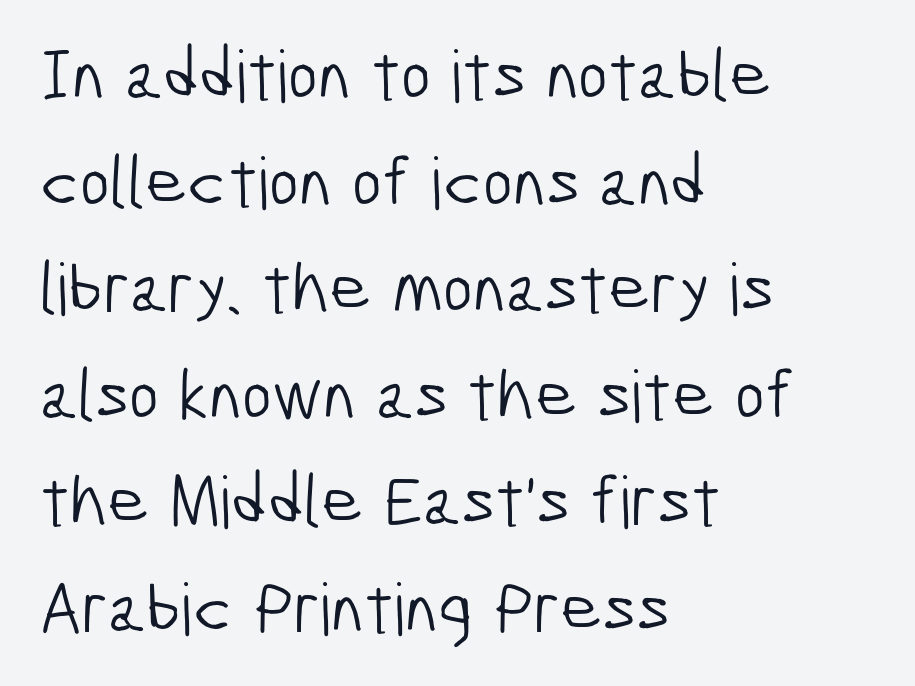
Q: Is the text bold? A: No.
Q: Is the typeface a serif or a sans-serif typeface? A: Sans-serif.
Q: Is the text underlined? A: No.
Q: How is the paragraph aligned? A: Left-aligned.
Q: Is the spacing between letters normal or unusually wide? A: Normal.
Q: Is the spacing between lines tight, normal or loose? A: Normal.
Q: Width (condensed, normal, or wide)? A: Condensed.
Q: Stroke contrast? A: Low.
Q: x-height? A: Medium.
Q: Monospaced? A: No.
